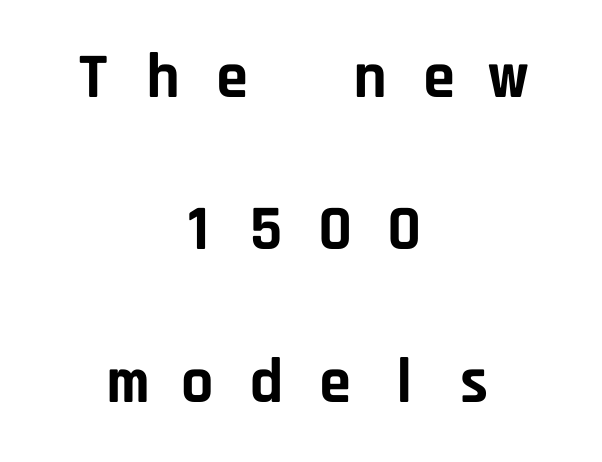
The image shows 64 px bold sans-serif type, upright, monospaced; set centered, loose line spacing (2.38x), unusually wide letter spacing (+0.48 em), not underlined; low stroke contrast and a large x-height.
